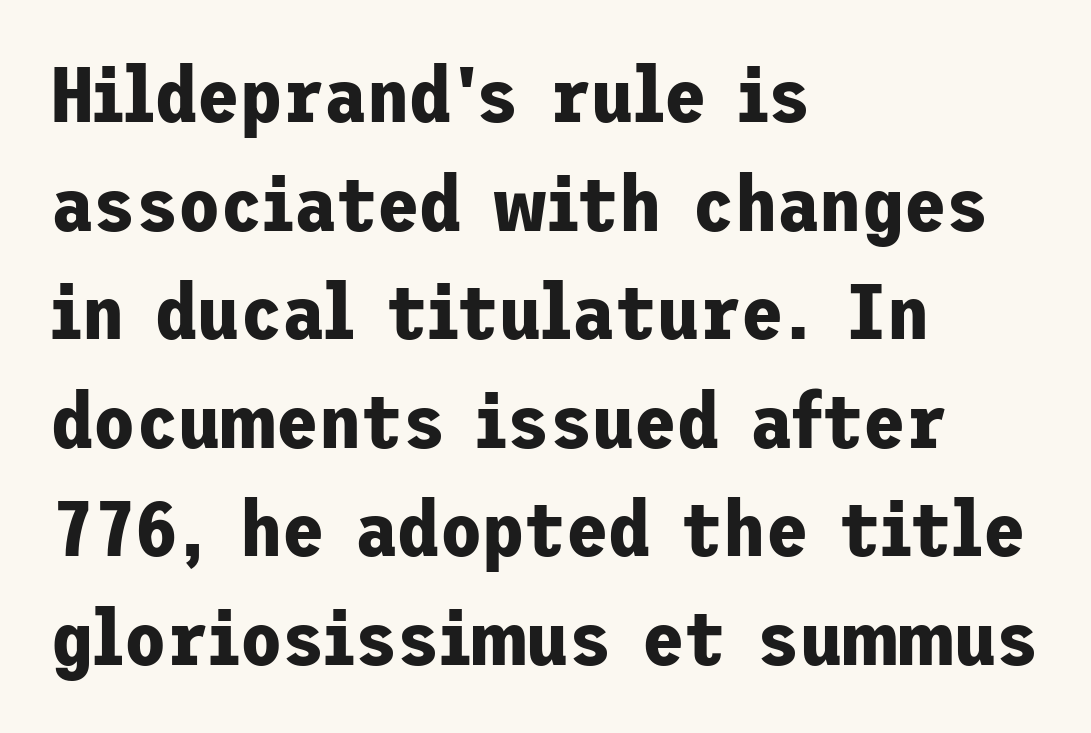
{"serif": "no", "italic": "no", "bold": "yes", "weight": "bold", "width": "normal", "stroke_contrast": "low", "x_height": "medium", "underline": "no", "align": "left", "line_spacing": "normal", "line_spacing_ratio": 1.41, "letter_spacing": "normal", "letter_spacing_em": 0.0, "glyph_px": 77}
